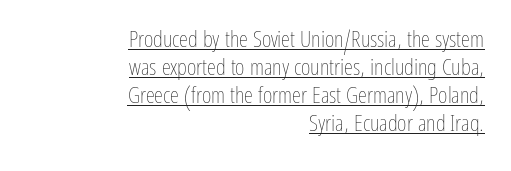
{"italic": "no", "bold": "no", "underline": "yes", "align": "right", "line_spacing_ratio": 1.22, "letter_spacing": "normal", "letter_spacing_em": 0.0, "glyph_px": 23}
